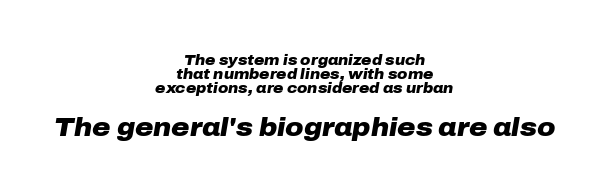
Q: Is the text bold? A: Yes.
Q: Is the text italic (slanted)? A: Yes, it leans right by about 10 degrees.
Q: Is the text underlined? A: No.
Q: How is the paragraph aligned? A: Centered.
Q: Is the spacing between letters normal or unusually wide? A: Normal.
Q: Is the spacing between lines tight, normal or loose? A: Tight.
Q: Which block of text is set in a larger size, the first (top) or the second (bottom)? A: The second (bottom) one.
